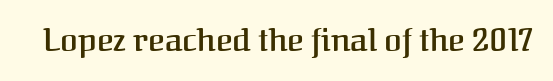
{"serif": "yes", "italic": "no", "bold": "semi", "weight": "semibold", "width": "normal", "stroke_contrast": "medium", "x_height": "medium", "monospaced": "no", "underline": "no", "letter_spacing": "normal", "letter_spacing_em": 0.0, "glyph_px": 32}
